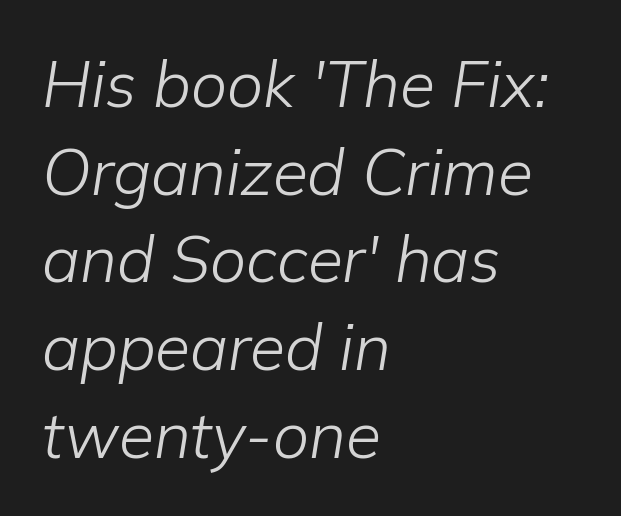
{"italic": "yes", "lean": "right", "slant_degrees": 9, "bold": "no", "weight": "light", "width": "normal", "stroke_contrast": "low", "x_height": "medium", "monospaced": "no", "underline": "no", "align": "left", "line_spacing": "normal", "line_spacing_ratio": 1.37, "letter_spacing": "normal", "letter_spacing_em": 0.0, "glyph_px": 64}
